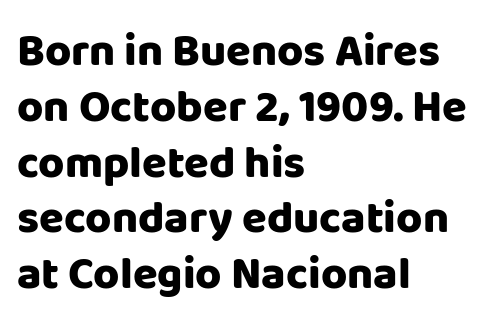
Type without underlining. The letters sit at their default tracking, neither squeezed nor spread. Proportional: the letters do not fall into vertical columns. The designer went with a sans here, leaving each stem footless.
